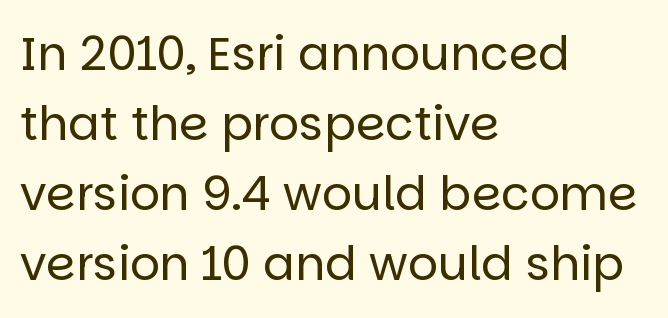
Ink coverage per letter is moderate at most. Line beginnings align vertically; line endings do not. Looks like regular typesetting: each glyph gets only the width it needs. This rendering features lettering with no underline. Is there any slant? The stems are plumb.
